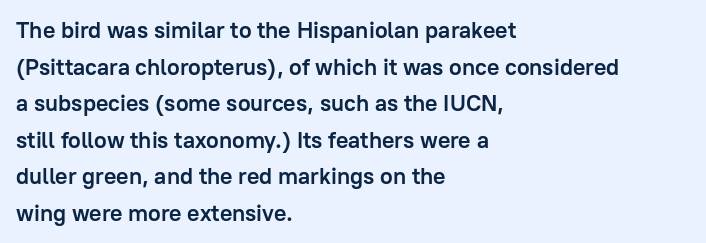
Visually the block forms a straight wall on the left and a jagged coastline on the right. The letters are bold, with thick, heavy strokes. The gap between lines stays unmarked. This sample keeps an unexceptional amount of space between lines. The horizontal fit of the characters is conventional and even. Vertical strokes here are truly vertical.
